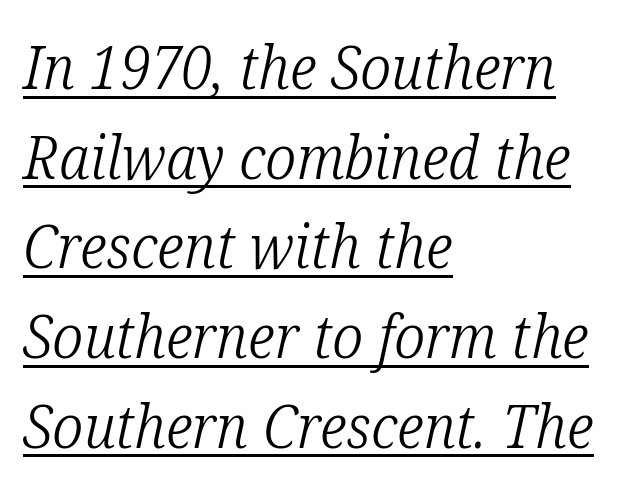
Q: Is the text bold? A: No.
Q: Is the text italic (slanted)? A: Yes, it leans right by about 12 degrees.
Q: Is the typeface a serif or a sans-serif typeface? A: Serif.
Q: Is the text underlined? A: Yes.
Q: How is the paragraph aligned? A: Left-aligned.
Q: Is the spacing between letters normal or unusually wide? A: Normal.
Q: Is the spacing between lines tight, normal or loose? A: Normal.
Q: Width (condensed, normal, or wide)? A: Condensed.
Q: Stroke contrast? A: Low.
Q: x-height? A: Medium.
Q: Monospaced? A: No.
